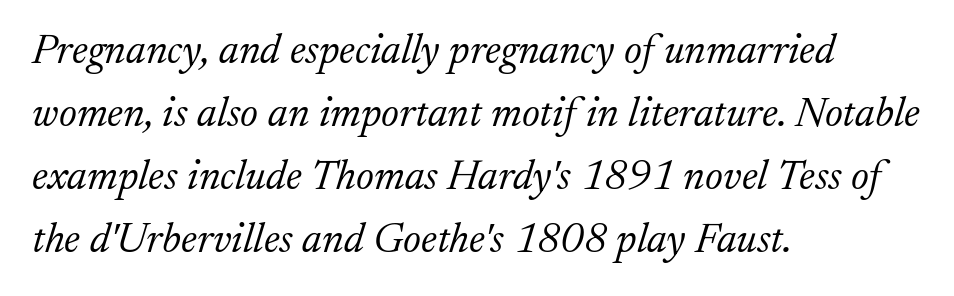
Where is the straight margin? On the left. The face used here is proportionally spaced, like ordinary book or web type. Stem width sits at or under what a default text font uses. An italicized treatment has been applied to the whole sample.
